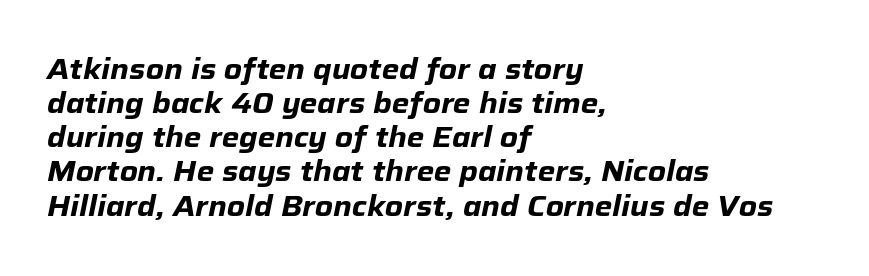
The image shows 28 px heavy type, italic (leaning right); set left-aligned, line spacing 1.22x, normal letter spacing, not underlined; low stroke contrast and a medium x-height.
